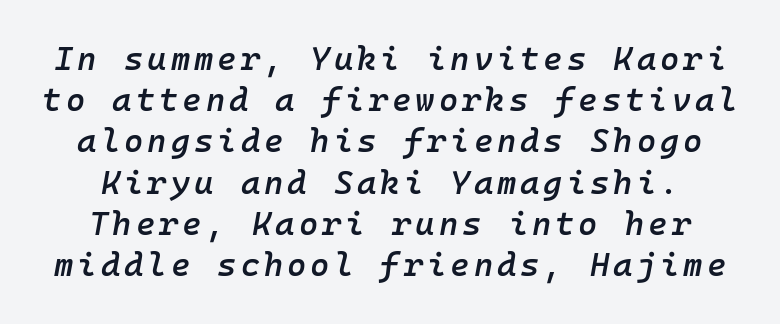
The image shows 33 px semibold type, italic (leaning right), monospaced; set normal line spacing (1.25x), not underlined; low stroke contrast and a medium x-height.
